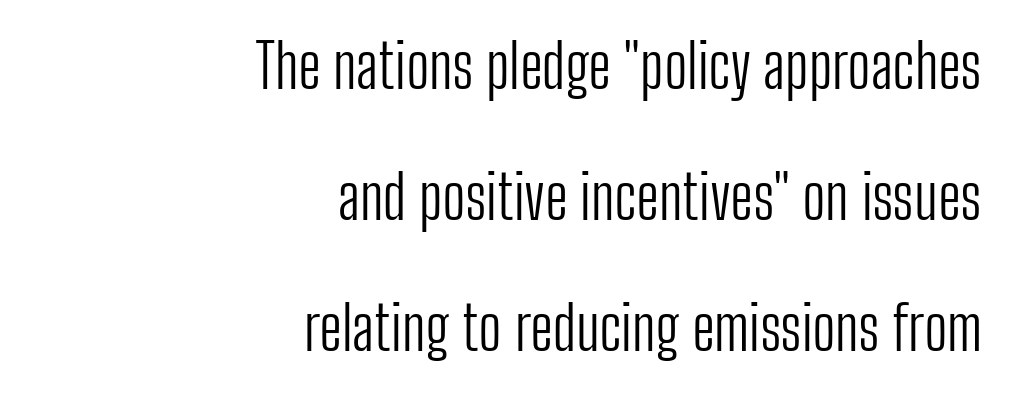
The image shows 61 px light, condensed sans-serif type, upright; set right-aligned, loose line spacing (2.15x), normal letter spacing, not underlined; low stroke contrast and a medium x-height.
